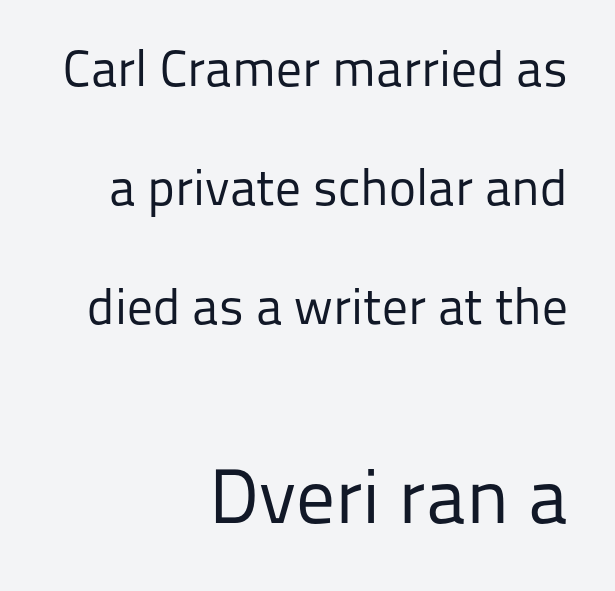
Q: Is the text bold? A: No.
Q: Is the text italic (slanted)? A: No, it is upright.
Q: Is the typeface a serif or a sans-serif typeface? A: Sans-serif.
Q: Is the text underlined? A: No.
Q: How is the paragraph aligned? A: Right-aligned.
Q: Is the spacing between letters normal or unusually wide? A: Normal.
Q: Is the spacing between lines tight, normal or loose? A: Loose.
Q: Which block of text is set in a larger size, the first (top) or the second (bottom)? A: The second (bottom) one.
Q: Width (condensed, normal, or wide)? A: Normal.
Q: Stroke contrast? A: Low.
Q: x-height? A: Medium.
Q: Monospaced? A: No.
